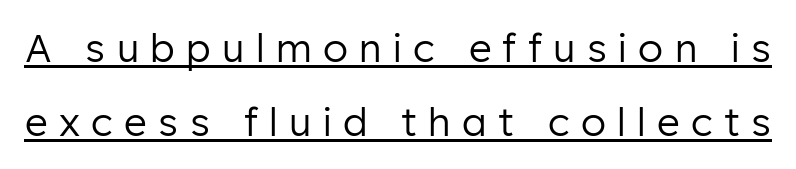
Q: Is the text bold? A: No.
Q: Is the text italic (slanted)? A: No, it is upright.
Q: Is the typeface a serif or a sans-serif typeface? A: Sans-serif.
Q: Is the text underlined? A: Yes.
Q: Is the spacing between letters normal or unusually wide? A: Unusually wide.
Q: Width (condensed, normal, or wide)? A: Normal.
Q: Stroke contrast? A: Low.
Q: x-height? A: Medium.
Q: Monospaced? A: No.
